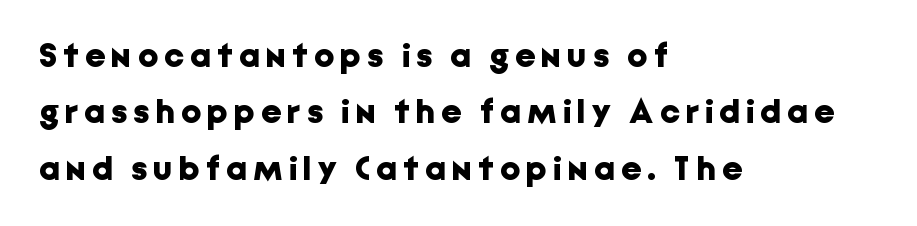
Q: Is the text bold? A: Yes.
Q: Is the text italic (slanted)? A: No, it is upright.
Q: Is the typeface a serif or a sans-serif typeface? A: Sans-serif.
Q: Is the text underlined? A: No.
Q: How is the paragraph aligned? A: Left-aligned.
Q: Is the spacing between lines tight, normal or loose? A: Normal.
Q: Width (condensed, normal, or wide)? A: Normal.
Q: Stroke contrast? A: Low.
Q: x-height? A: Medium.
Q: Monospaced? A: No.
